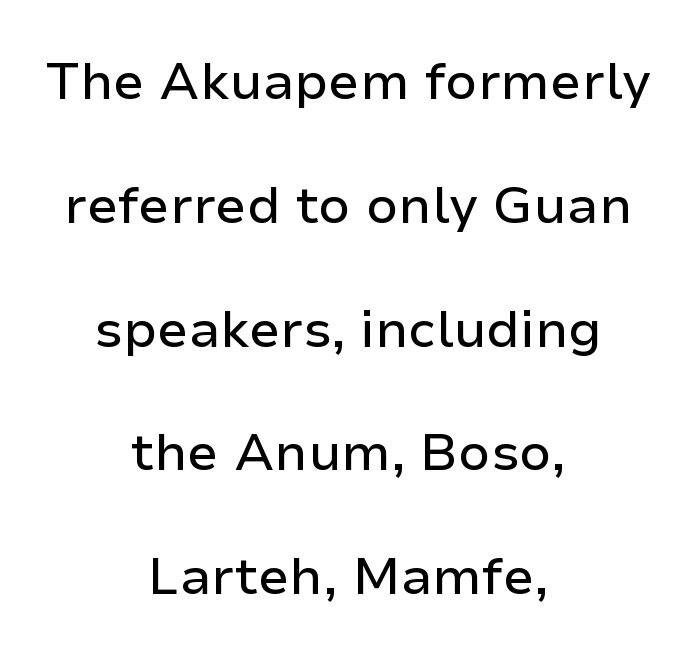
The image shows 52 px sans-serif type, upright; set centered, loose line spacing (2.38x), normal letter spacing, not underlined; low stroke contrast and a medium x-height.
